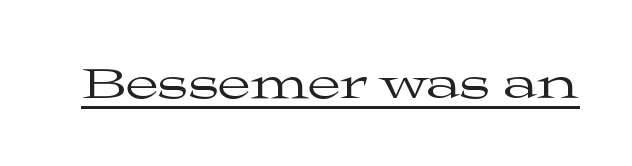
The image shows 48 px regular-weight, wide serif type, upright; set normal letter spacing, underlined; medium stroke contrast and a medium x-height.
